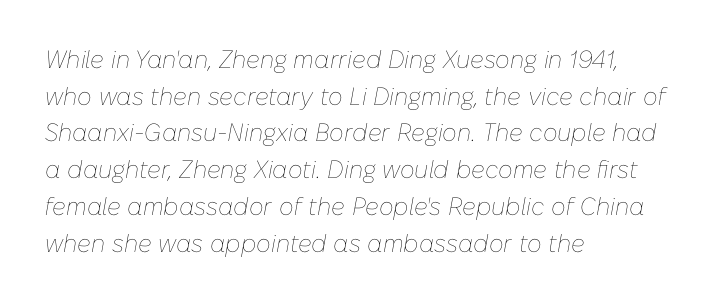
This sample keeps an unexceptional amount of space between lines. Italic? Definitely — the glyphs are oblique. This rendering uses left alignment, leaving the right contour irregular. Look at the tracking — it's just the regular setting, nothing added.
